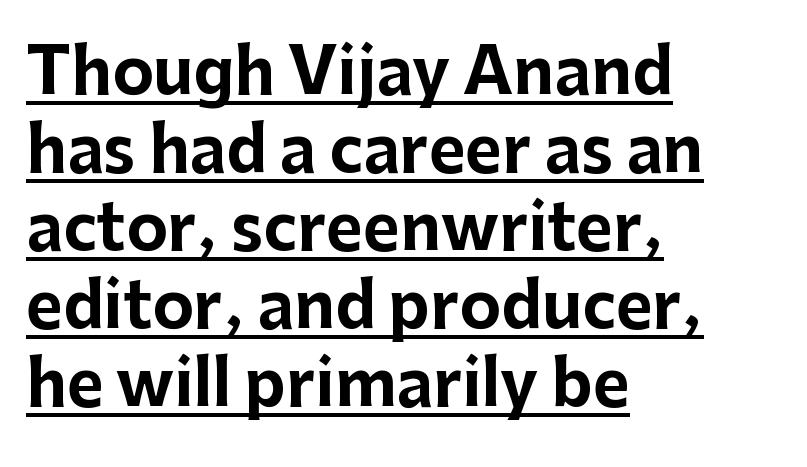
Q: Is the text bold? A: Yes.
Q: Is the text italic (slanted)? A: No, it is upright.
Q: Is the typeface a serif or a sans-serif typeface? A: Sans-serif.
Q: Is the text underlined? A: Yes.
Q: How is the paragraph aligned? A: Left-aligned.
Q: Is the spacing between letters normal or unusually wide? A: Normal.
Q: Width (condensed, normal, or wide)? A: Normal.
Q: Stroke contrast? A: Low.
Q: x-height? A: Medium.
Q: Monospaced? A: No.
